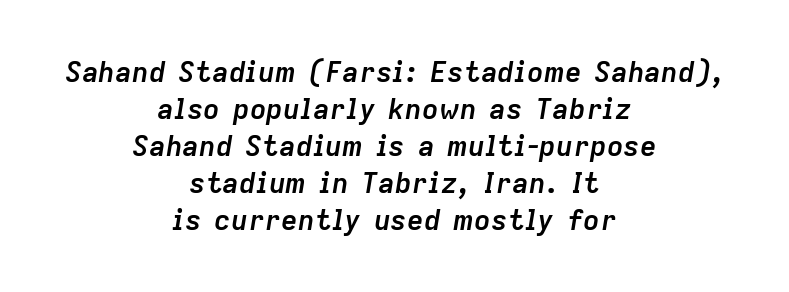
{"italic": "yes", "lean": "right", "slant_degrees": 9, "bold": "yes", "weight": "semibold", "width": "normal", "stroke_contrast": "low", "x_height": "medium", "monospaced": "no", "underline": "no", "align": "center", "line_spacing": "normal", "line_spacing_ratio": 1.32, "letter_spacing": "normal", "letter_spacing_em": 0.0, "glyph_px": 28}
